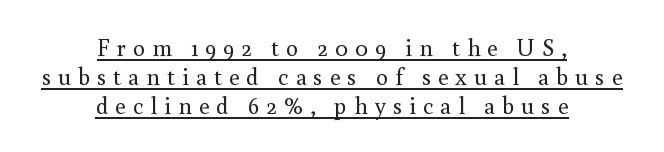
{"italic": "no", "bold": "no", "underline": "yes", "align": "center", "line_spacing_ratio": 1.2, "letter_spacing": "wide", "letter_spacing_em": 0.29, "glyph_px": 24}
